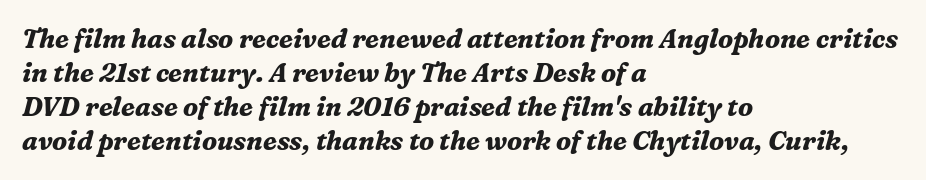
The image shows 26 px bold type, italic (leaning right); set left-aligned, normal line spacing (1.31x), normal letter spacing, not underlined.
